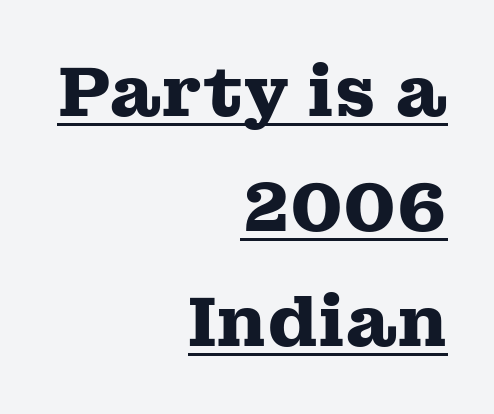
Each line ends at the same right margin while the left side varies. The typesetter has applied underlining to the passage shown. Glyph-to-glyph distance matches everyday printed text. Look at the stroke-to-counter ratio: heavy, a bold.
